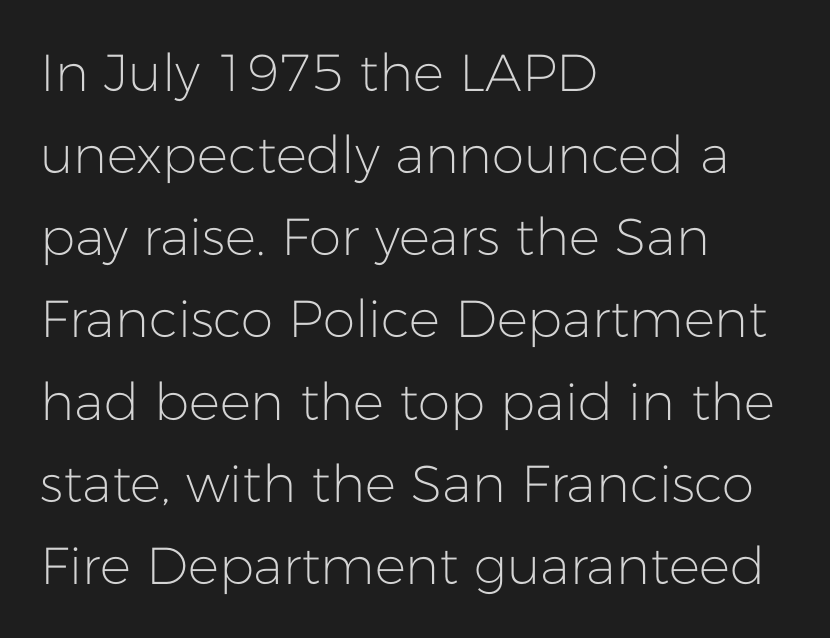
Q: Is the text bold? A: No.
Q: Is the text italic (slanted)? A: No, it is upright.
Q: Is the typeface a serif or a sans-serif typeface? A: Sans-serif.
Q: Is the text underlined? A: No.
Q: How is the paragraph aligned? A: Left-aligned.
Q: Is the spacing between letters normal or unusually wide? A: Normal.
Q: Is the spacing between lines tight, normal or loose? A: Normal.
Q: Width (condensed, normal, or wide)? A: Normal.
Q: Stroke contrast? A: Low.
Q: x-height? A: Medium.
Q: Monospaced? A: No.
